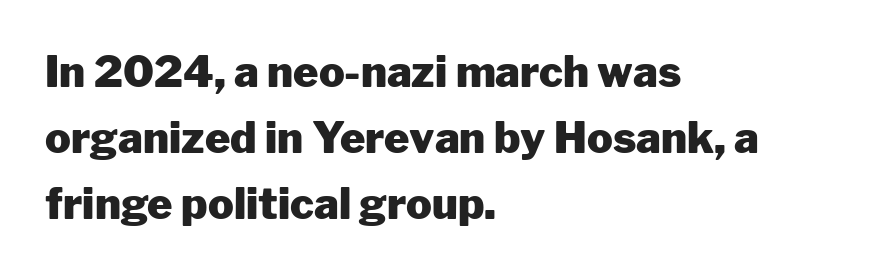
The image shows 43 px heavy sans-serif type, upright; set left-aligned, normal line spacing (1.54x), normal letter spacing, not underlined; low stroke contrast and a medium x-height.
